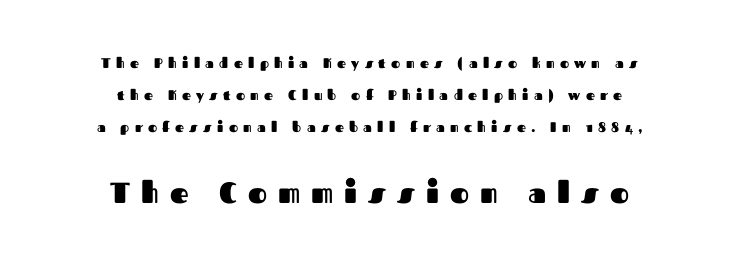
Stroke thickness is high; the sample reads as a true bold. This rendering features lettering with no underline. Character widths vary here, with narrow letters taking less room than wide ones. The passage is arranged like a title page — every line centered. Stroke terminals: plain, sans-serif. The more generous point size was reserved for the lower chunk.
